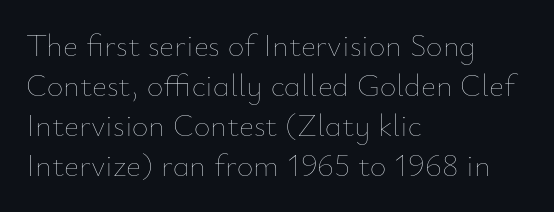
Q: Is the text bold? A: No.
Q: Is the text italic (slanted)? A: No, it is upright.
Q: Is the text underlined? A: No.
Q: How is the paragraph aligned? A: Left-aligned.
Q: Is the spacing between letters normal or unusually wide? A: Normal.
Q: Is the spacing between lines tight, normal or loose? A: Normal.
Q: Width (condensed, normal, or wide)? A: Normal.
Q: Stroke contrast? A: Low.
Q: x-height? A: Small.
Q: Monospaced? A: No.
